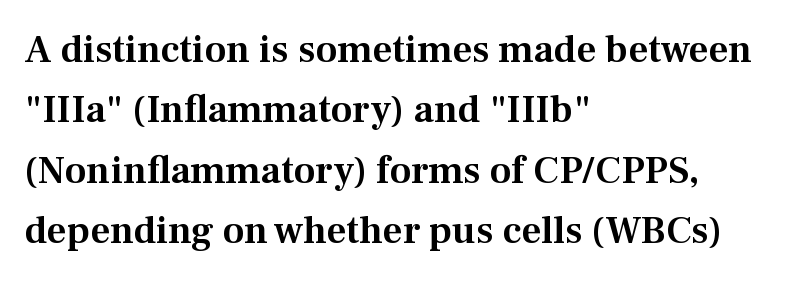
Q: Is the text italic (slanted)? A: No, it is upright.
Q: Is the typeface a serif or a sans-serif typeface? A: Serif.
Q: Is the text underlined? A: No.
Q: How is the paragraph aligned? A: Left-aligned.
Q: Is the spacing between letters normal or unusually wide? A: Normal.
Q: Is the spacing between lines tight, normal or loose? A: Normal.
Q: Width (condensed, normal, or wide)? A: Normal.
Q: Stroke contrast? A: Medium.
Q: x-height? A: Medium.
Q: Monospaced? A: No.
